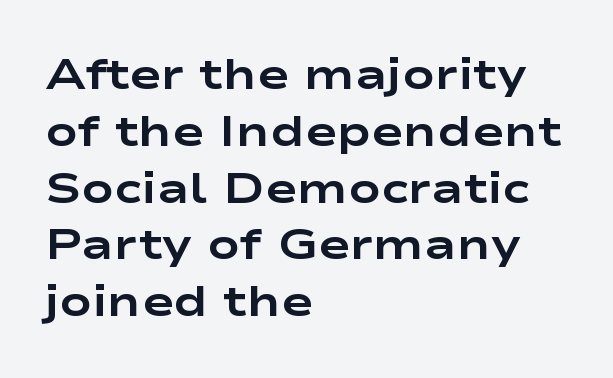
{"serif": "no", "italic": "no", "bold": "yes", "weight": "bold", "width": "wide", "stroke_contrast": "low", "x_height": "medium", "monospaced": "no", "underline": "no", "align": "left", "line_spacing": "normal", "line_spacing_ratio": 1.32, "letter_spacing": "normal", "letter_spacing_em": 0.0, "glyph_px": 43}
